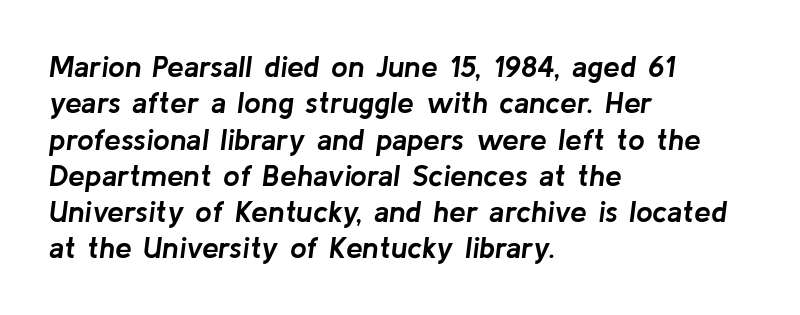
Think of a printed novel: that variable character pitch is what you see here. The rendering keeps characters at their native spacing. Decoration check: the copy has no underline. Heavy, bold letterforms. Every row of glyphs begins at an identical x-position on the left.
